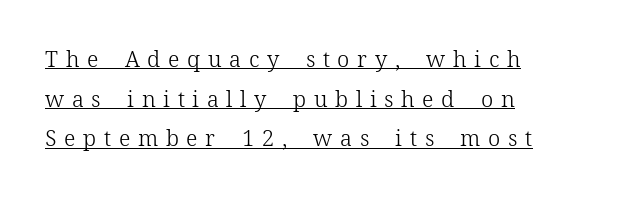
{"italic": "no", "bold": "no", "underline": "yes", "align": "left", "line_spacing_ratio": 1.8, "letter_spacing": "wide", "letter_spacing_em": 0.35, "glyph_px": 22}
